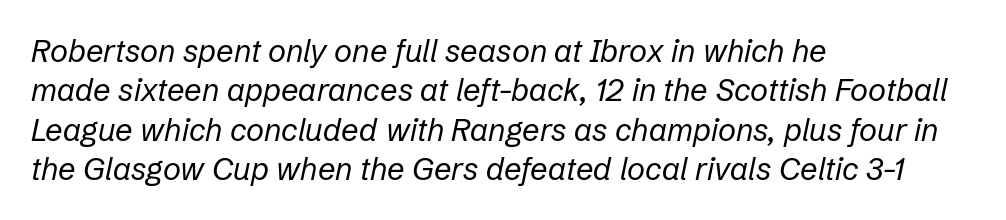
Is there much room between lines? A standard amount, neither cramped nor airy. Each line starts at the same left margin while the right side varies. Quick note: italic. Nobody drew a line under any word here.
